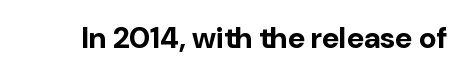
The specimen reads as upright at a glance. In terms of letterform style, serifs are entirely absent. What stands out about the letter spacing? Nothing — it is the standard amount. Chunky letters — that's bold for sure. Proportional: the letters do not fall into vertical columns. Check under the words: just untouched page.
